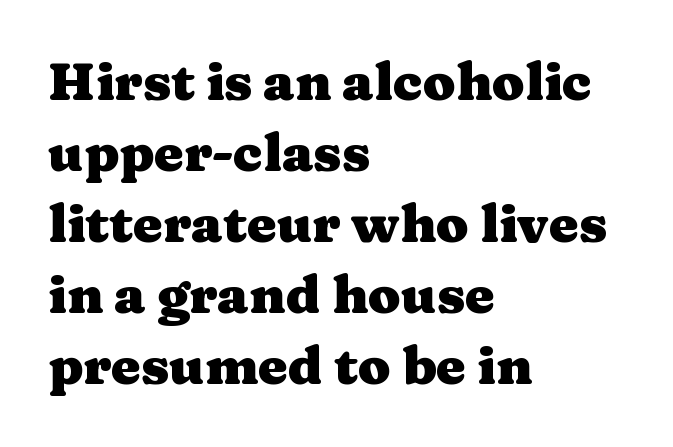
The image shows 53 px heavy, wide serif type, upright; set left-aligned, normal line spacing (1.34x), normal letter spacing, not underlined; medium stroke contrast and a medium x-height.
